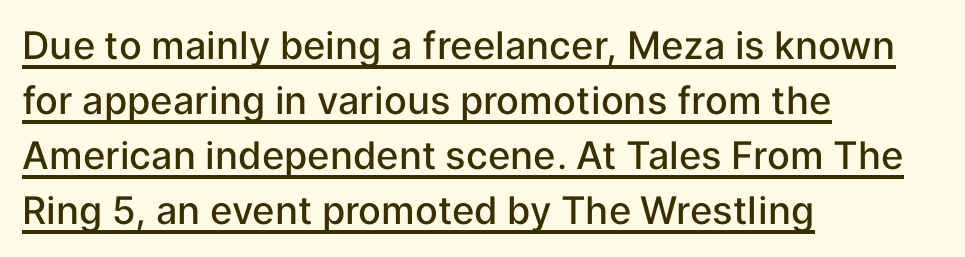
The image shows 38 px semibold sans-serif type, upright; set left-aligned, normal line spacing (1.45x), normal letter spacing, underlined; low stroke contrast and a medium x-height.
